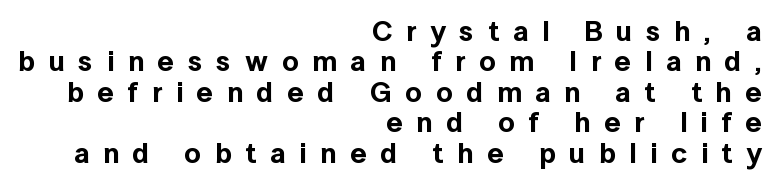
Q: Is the text italic (slanted)? A: No, it is upright.
Q: Is the typeface a serif or a sans-serif typeface? A: Sans-serif.
Q: Is the text underlined? A: No.
Q: How is the paragraph aligned? A: Right-aligned.
Q: Is the spacing between letters normal or unusually wide? A: Unusually wide.
Q: Is the spacing between lines tight, normal or loose? A: Tight.
Q: Width (condensed, normal, or wide)? A: Normal.
Q: x-height? A: Medium.
Q: Monospaced? A: No.
